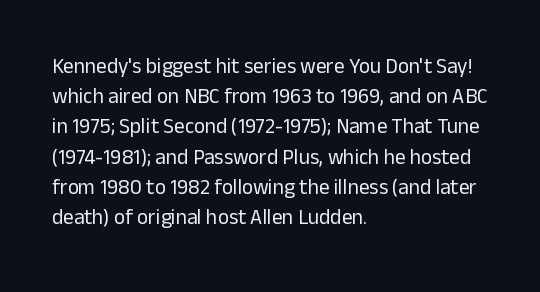
Regarding leading, the lines here are spaced in the standard way. Underline: absent. A classic flush-left, rag-right setting is used for this passage. Every character sits straight up, as roman type does.
